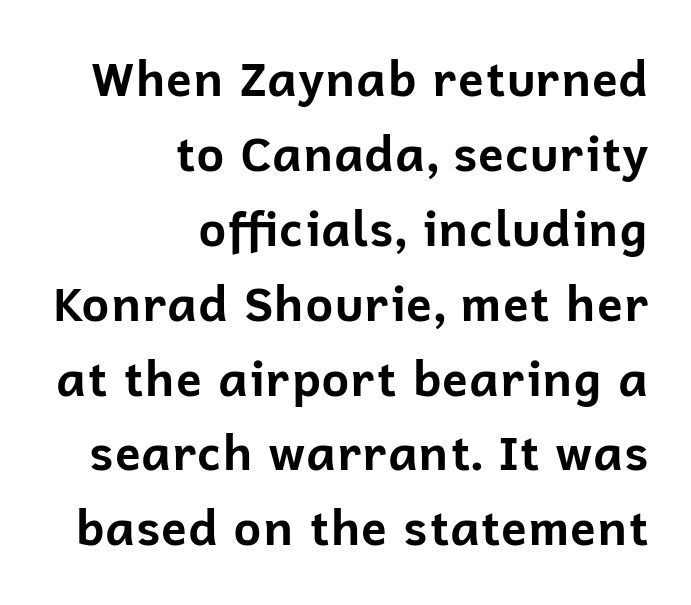
The image shows 48 px bold sans-serif type, upright; set right-aligned, normal line spacing (1.56x), normal letter spacing, not underlined; low stroke contrast and a medium x-height.
